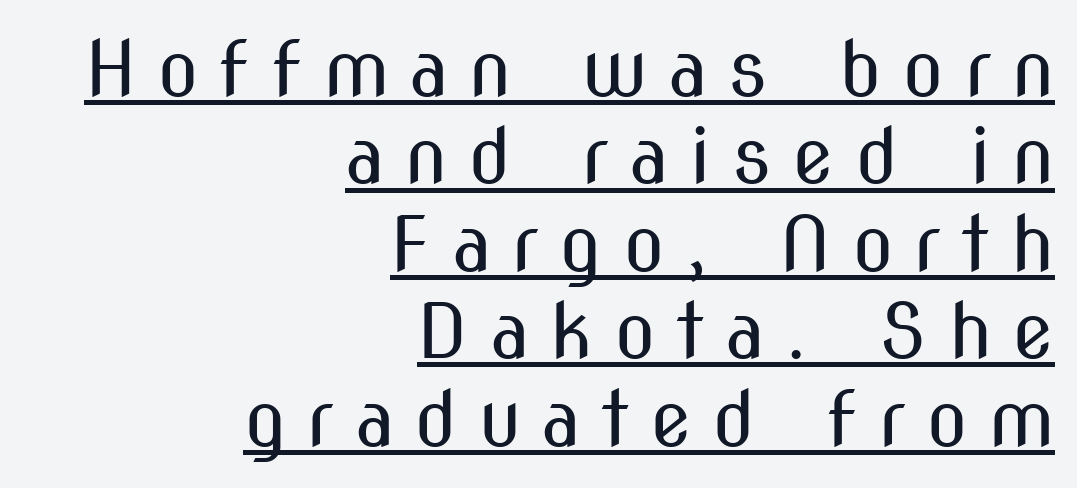
Q: Is the text bold? A: No.
Q: Is the text italic (slanted)? A: No, it is upright.
Q: Is the typeface a serif or a sans-serif typeface? A: Sans-serif.
Q: Is the text underlined? A: Yes.
Q: How is the paragraph aligned? A: Right-aligned.
Q: Is the spacing between letters normal or unusually wide? A: Unusually wide.
Q: Is the spacing between lines tight, normal or loose? A: Tight.
Q: Width (condensed, normal, or wide)? A: Condensed.
Q: Stroke contrast? A: Medium.
Q: x-height? A: Medium.
Q: Monospaced? A: No.
